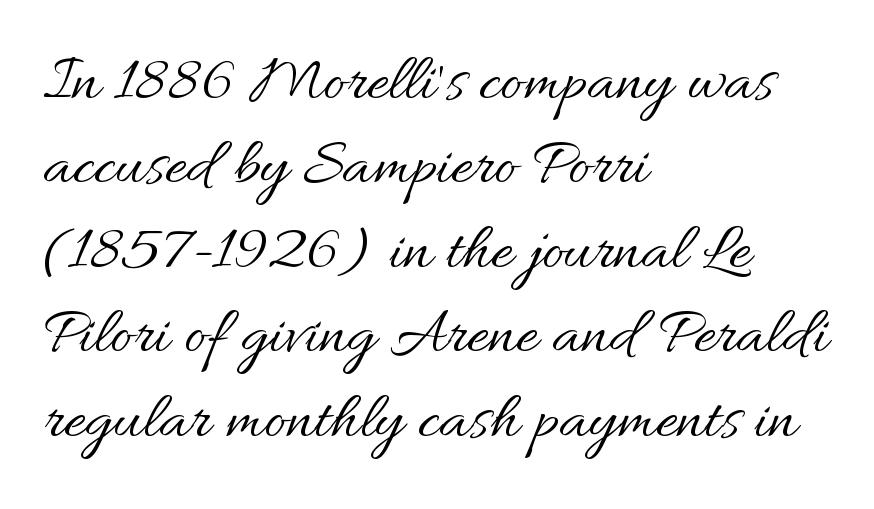
Q: Is the text bold? A: No.
Q: Is the text italic (slanted)? A: Yes.
Q: Is the text underlined? A: No.
Q: How is the paragraph aligned? A: Left-aligned.
Q: Is the spacing between letters normal or unusually wide? A: Normal.
Q: Is the spacing between lines tight, normal or loose? A: Normal.
Q: Width (condensed, normal, or wide)? A: Normal.
Q: Stroke contrast? A: Medium.
Q: x-height? A: Small.
Q: Monospaced? A: No.
